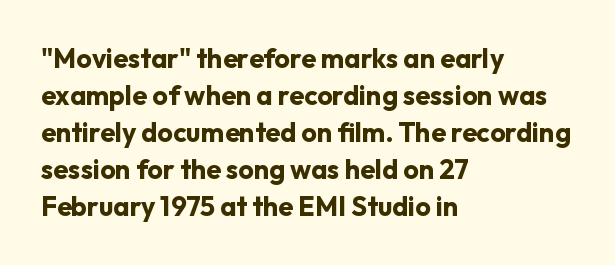
The image shows 27 px bold type, upright; set left-aligned, normal line spacing (1.37x), normal letter spacing, not underlined.
